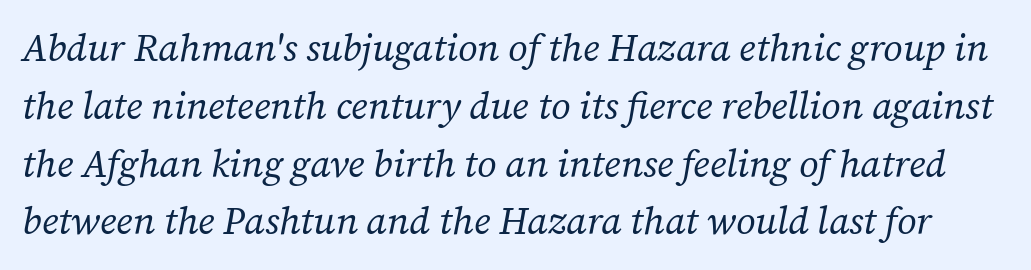
Looks like regular typesetting: each glyph gets only the width it needs. The space between consecutive lines is moderate. Decoration check: the copy has no underline. Is the stroke heavy? The answer is a plain regular-or-lighter.
